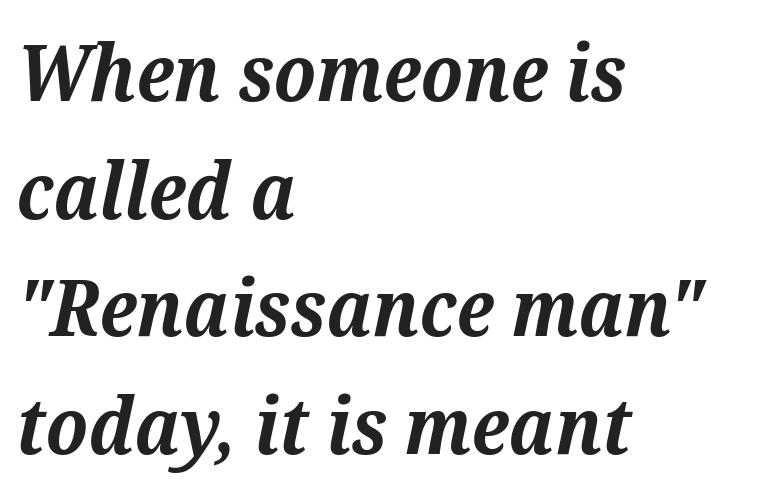
Q: Is the text bold? A: Yes.
Q: Is the text italic (slanted)? A: Yes, it leans right by about 12 degrees.
Q: Is the typeface a serif or a sans-serif typeface? A: Serif.
Q: Is the text underlined? A: No.
Q: How is the paragraph aligned? A: Left-aligned.
Q: Is the spacing between letters normal or unusually wide? A: Normal.
Q: Is the spacing between lines tight, normal or loose? A: Normal.
Q: Width (condensed, normal, or wide)? A: Normal.
Q: Stroke contrast? A: Medium.
Q: x-height? A: Medium.
Q: Monospaced? A: No.
